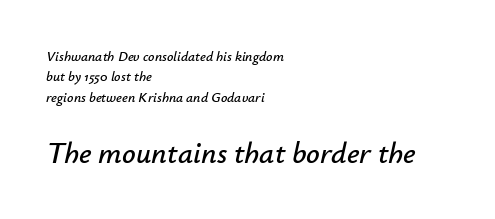
Plain, unruled lines of type. This rendering uses left alignment, leaving the right contour irregular. Of the two passages, the one underneath uses the larger point size. Each new line begins a customary step beneath the previous one. Think of a printed novel: that variable character pitch is what you see here. If you drew a line through each stem, it would be angled.
